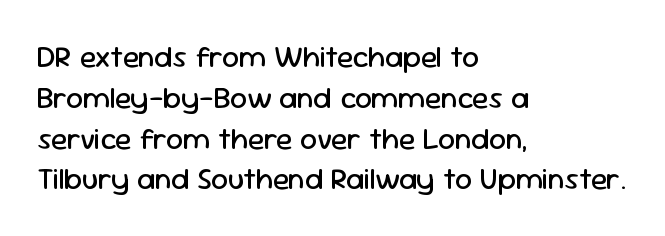
{"serif": "no", "italic": "no", "bold": "no", "weight": "regular", "width": "normal", "stroke_contrast": "low", "x_height": "medium", "monospaced": "no", "underline": "no", "align": "left", "line_spacing": "normal", "line_spacing_ratio": 1.36, "letter_spacing": "normal", "letter_spacing_em": 0.0, "glyph_px": 30}
